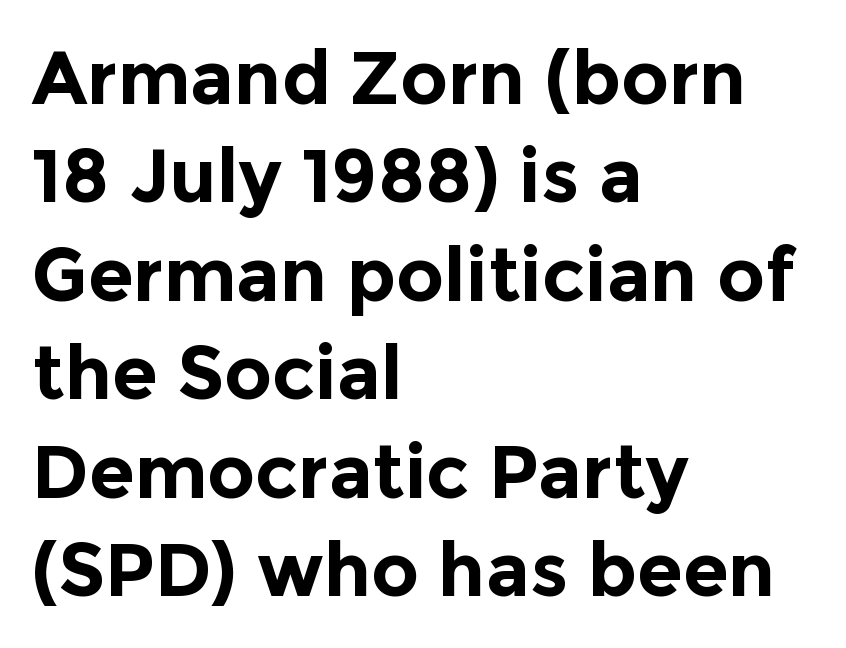
Q: Is the text bold? A: Yes.
Q: Is the text italic (slanted)? A: No, it is upright.
Q: Is the typeface a serif or a sans-serif typeface? A: Sans-serif.
Q: Is the text underlined? A: No.
Q: How is the paragraph aligned? A: Left-aligned.
Q: Is the spacing between letters normal or unusually wide? A: Normal.
Q: Is the spacing between lines tight, normal or loose? A: Normal.
Q: Width (condensed, normal, or wide)? A: Normal.
Q: x-height? A: Medium.
Q: Monospaced? A: No.
